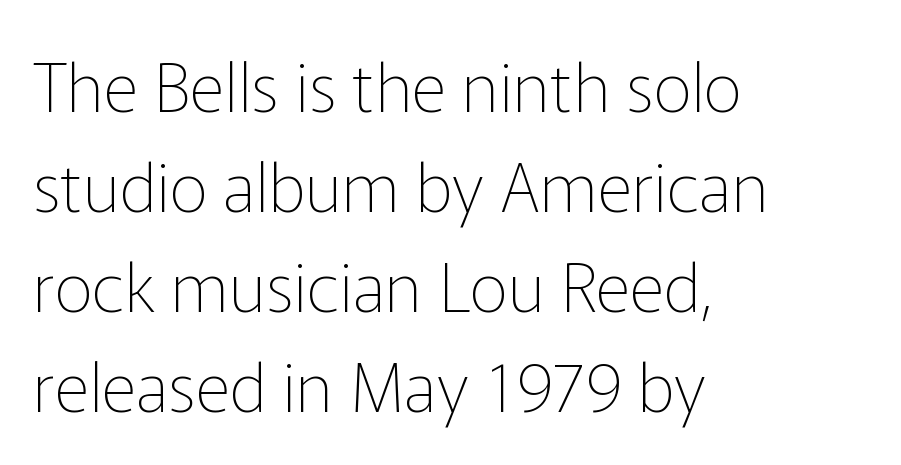
{"serif": "no", "italic": "no", "bold": "no", "weight": "thin", "width": "normal", "stroke_contrast": "low", "x_height": "medium", "monospaced": "no", "underline": "no", "align": "left", "line_spacing": "normal", "line_spacing_ratio": 1.47, "letter_spacing": "normal", "letter_spacing_em": 0.0, "glyph_px": 68}
